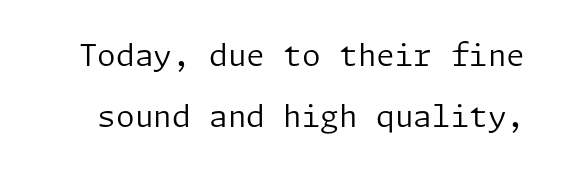
The image shows 30 px regular-weight sans-serif type, upright; set loose line spacing (2.03x), normal letter spacing, not underlined; low stroke contrast and a medium x-height.
